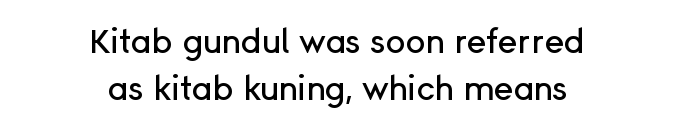
Horizontally, the lines are justified to the midpoint only. Rule under the text: the space is simply empty. Compared with typical paragraphs, the rows here are spaced about the same. There is no visible air inserted between adjacent glyphs. Note: no serifs on the glyphs. Italic: no, the glyphs are upright roman.
